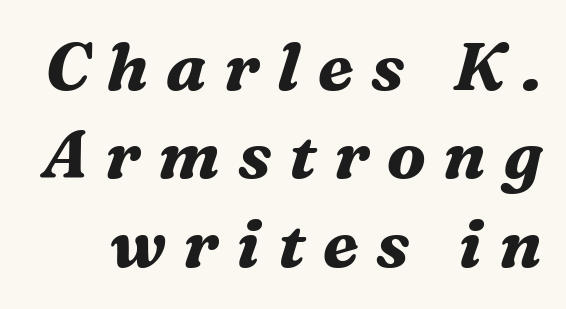
The image shows 67 px bold serif type, italic (leaning right); set normal line spacing (1.32x), unusually wide letter spacing (+0.26 em), not underlined; medium stroke contrast and a medium x-height.
